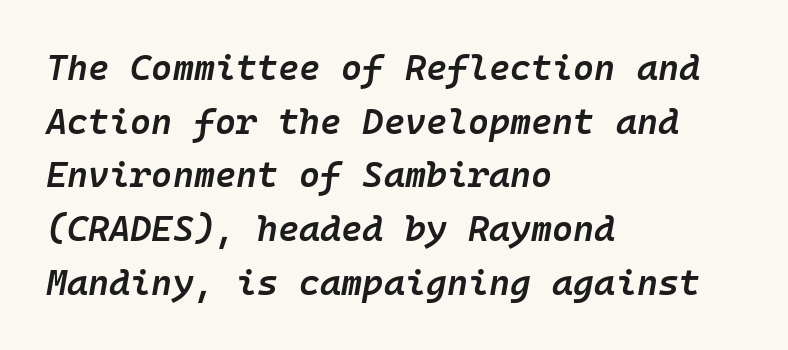
The image shows 36 px semibold type, italic (leaning right), monospaced; set left-aligned, normal line spacing (1.49x), normal letter spacing, not underlined; low stroke contrast and a medium x-height.
